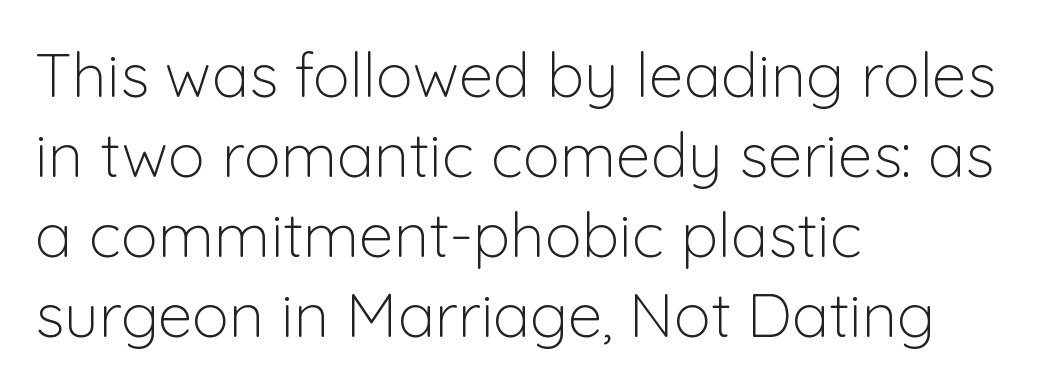
{"serif": "no", "italic": "no", "bold": "no", "weight": "light", "width": "normal", "stroke_contrast": "low", "x_height": "medium", "monospaced": "no", "underline": "no", "align": "left", "line_spacing": "normal", "line_spacing_ratio": 1.29, "letter_spacing": "normal", "letter_spacing_em": 0.0, "glyph_px": 62}
